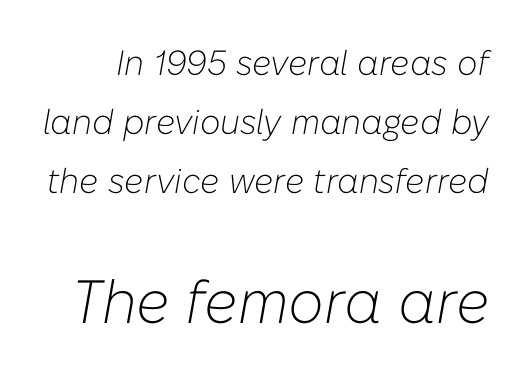
The image shows 61 px light type, italic (leaning right); set normal line spacing (1.68x), normal letter spacing, not underlined; the second (bottom) block is 1.74x larger; low stroke contrast and a medium x-height.
